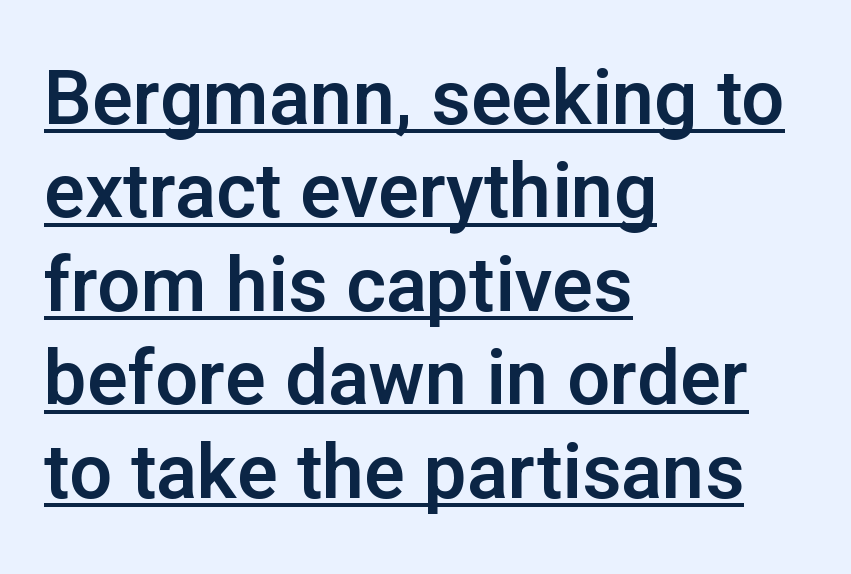
The axis of the letterforms is exactly vertical. Each letter keeps its own natural width here, so spacing adapts to shape. This sample carries an underscore along the baseline area. The line texture is even and compact thanks to regular tracking. The rag falls on the right side of this text block. Are there feet on the stems? There aren't — it's a sans.
